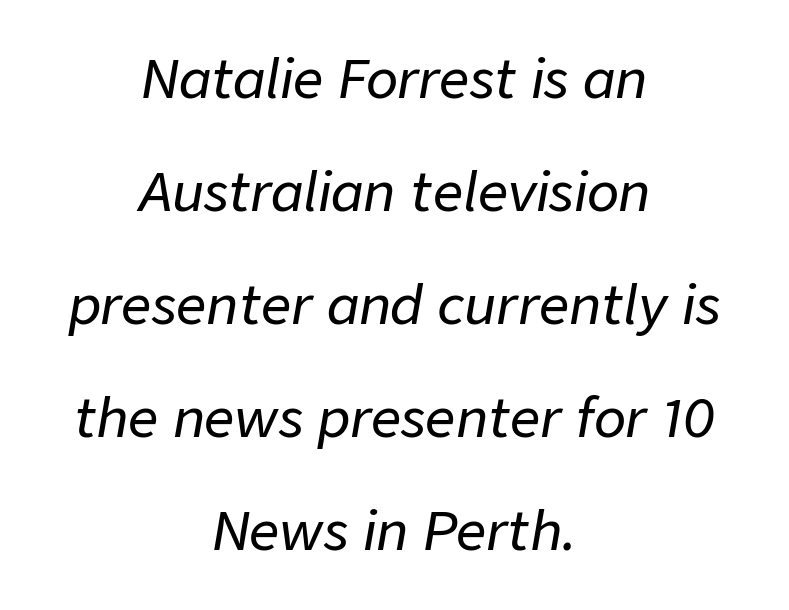
Tall strokes in this sample are angled rather than plumb. Each word holds together tightly as a unit, with standard inter-letter gaps. Do the characters align in a grid? No, the font is proportional. Lines of text with bare space underneath. The lines in this sample share a center point and differ in where they start and stop. These lines stand farther apart than default settings would place them.
